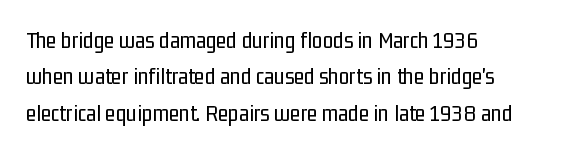
The foot of each line stays bare and open. These lines stack with their left ends in a neat column. Italic: no, the glyphs are upright roman. These lines sit exactly where default settings would place them.
